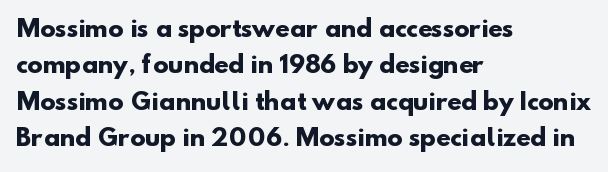
The image shows 23 px bold type; set left-aligned, normal line spacing (1.58x), normal letter spacing, not underlined.
